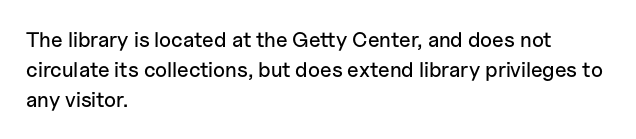
The image shows 21 px text type, upright; set left-aligned, normal line spacing (1.43x), normal letter spacing, not underlined.
